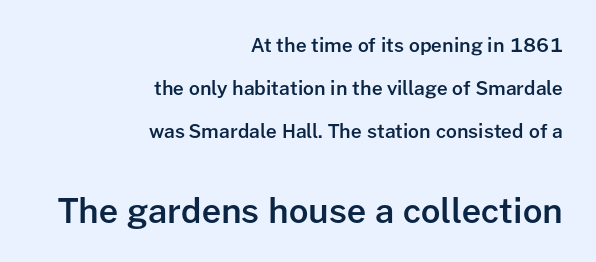
Q: Is the text bold? A: Semi-bold.
Q: Is the text italic (slanted)? A: No, it is upright.
Q: Is the typeface a serif or a sans-serif typeface? A: Sans-serif.
Q: Is the text underlined? A: No.
Q: How is the paragraph aligned? A: Right-aligned.
Q: Is the spacing between letters normal or unusually wide? A: Normal.
Q: Is the spacing between lines tight, normal or loose? A: Loose.
Q: Which block of text is set in a larger size, the first (top) or the second (bottom)? A: The second (bottom) one.
Q: Width (condensed, normal, or wide)? A: Normal.
Q: Stroke contrast? A: Low.
Q: x-height? A: Medium.
Q: Monospaced? A: No.
